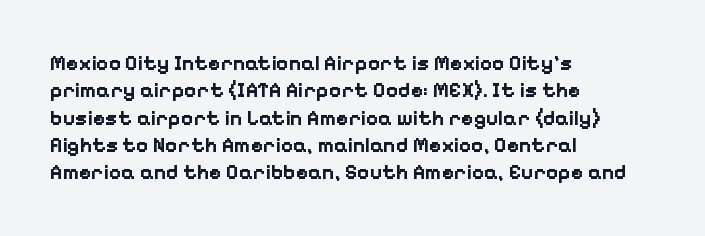
The rendering anchors every line to the left-hand side. This is the regular roman posture of the typeface. A normal amount of white space separates one row of letters from the next. The face used here is rendered with its standard letterfit. A clean baseline with only descenders dipping below it. The sample has been set heavy, in full bold.
